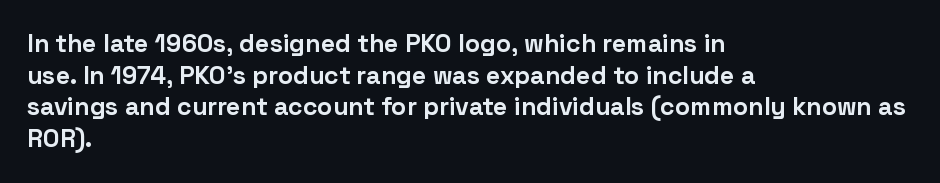
The image shows 25 px bold type, upright; set left-aligned, normal line spacing (1.27x), normal letter spacing, not underlined.
